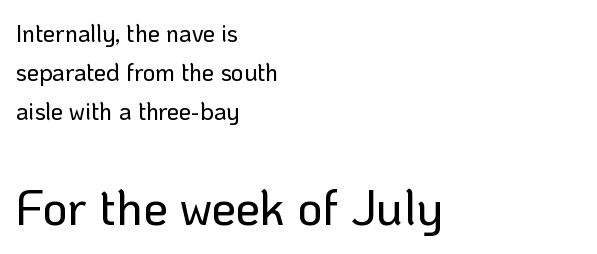
Q: Is the text italic (slanted)? A: No, it is upright.
Q: Is the typeface a serif or a sans-serif typeface? A: Sans-serif.
Q: Is the text underlined? A: No.
Q: How is the paragraph aligned? A: Left-aligned.
Q: Is the spacing between letters normal or unusually wide? A: Normal.
Q: Is the spacing between lines tight, normal or loose? A: Normal.
Q: Which block of text is set in a larger size, the first (top) or the second (bottom)? A: The second (bottom) one.
Q: Width (condensed, normal, or wide)? A: Normal.
Q: Stroke contrast? A: Low.
Q: x-height? A: Medium.
Q: Monospaced? A: No.
